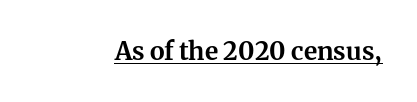
The face used here appears with an underline applied. Nope, not italic — everything's standing straight. This is heavy type, rendered in bold. Nobody touched the tracking dial on this one.
